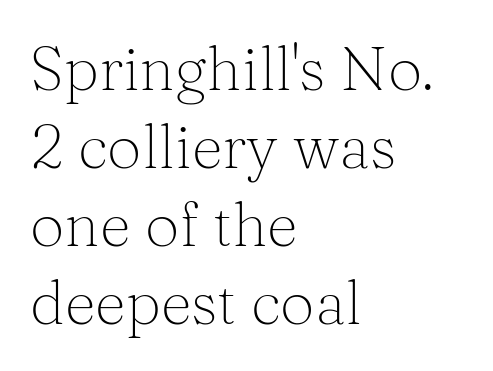
{"serif": "yes", "italic": "no", "bold": "no", "weight": "light", "width": "normal", "stroke_contrast": "medium", "x_height": "medium", "monospaced": "no", "underline": "no", "align": "left", "line_spacing": "normal", "line_spacing_ratio": 1.28, "letter_spacing": "normal", "letter_spacing_em": 0.0, "glyph_px": 61}
